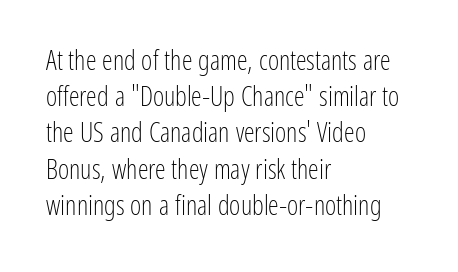
The image shows 27 px text type, upright; set left-aligned, normal line spacing (1.34x), normal letter spacing, not underlined.
